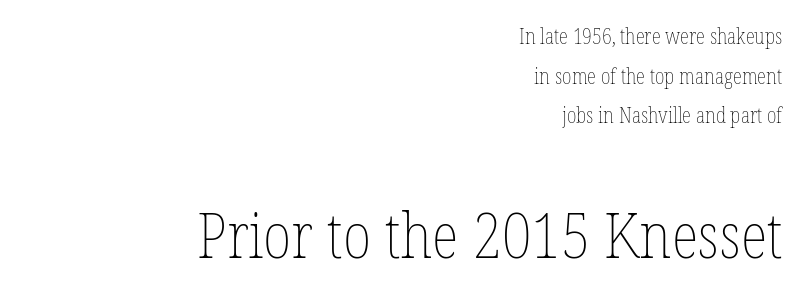
The image shows 63 px thin, condensed type, upright; set right-aligned, line spacing 1.89x, normal letter spacing, not underlined; the second (bottom) block is 3.0x larger; low stroke contrast and a medium x-height.
